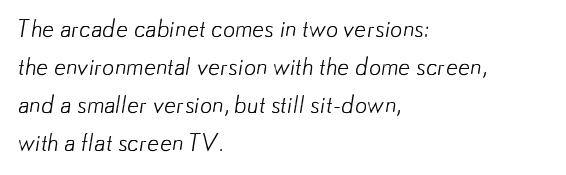
Q: Is the text bold? A: No.
Q: Is the text underlined? A: No.
Q: How is the paragraph aligned? A: Left-aligned.
Q: Is the spacing between letters normal or unusually wide? A: Normal.
Q: Is the spacing between lines tight, normal or loose? A: Normal.
